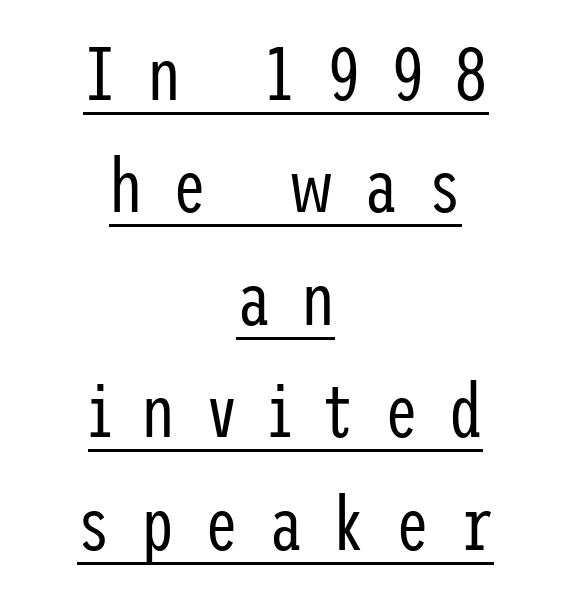
{"serif": "no", "italic": "no", "bold": "no", "weight": "regular", "width": "condensed", "stroke_contrast": "low", "x_height": "medium", "underline": "yes", "align": "center", "line_spacing": "normal", "line_spacing_ratio": 1.5, "letter_spacing": "wide", "letter_spacing_em": 0.4, "glyph_px": 75}
